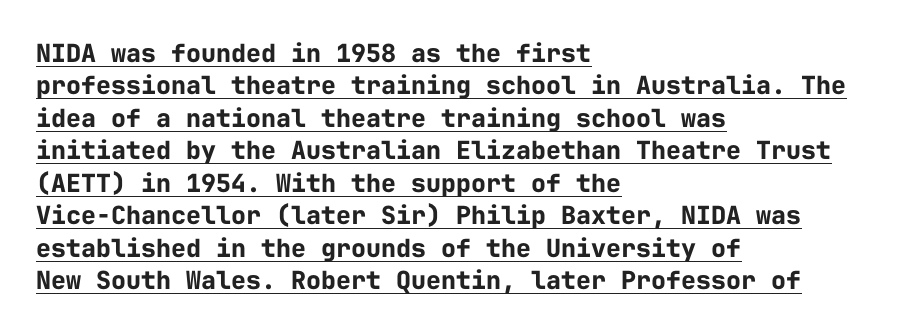
The image shows 25 px bold type, upright; set left-aligned, normal line spacing (1.3x), normal letter spacing, underlined.
